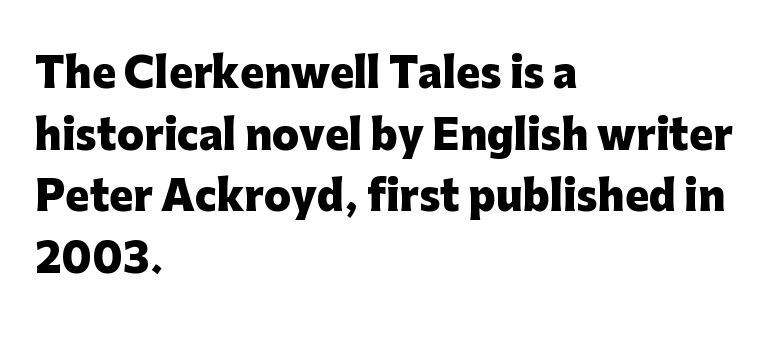
{"serif": "no", "italic": "no", "bold": "yes", "weight": "heavy", "width": "normal", "stroke_contrast": "low", "x_height": "medium", "monospaced": "no", "underline": "no", "align": "left", "line_spacing": "normal", "line_spacing_ratio": 1.54, "letter_spacing": "normal", "letter_spacing_em": 0.0, "glyph_px": 40}
